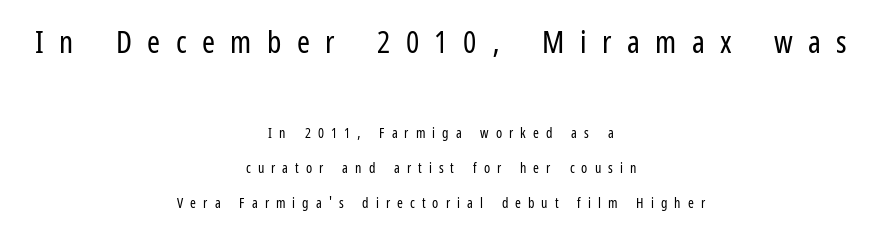
Regarding leading, the lines here are spaced well apart. It's the straight-up-and-down kind of type. The passage shown is not bold in any degree. Words appear elongated and porous because spacing is wide.
